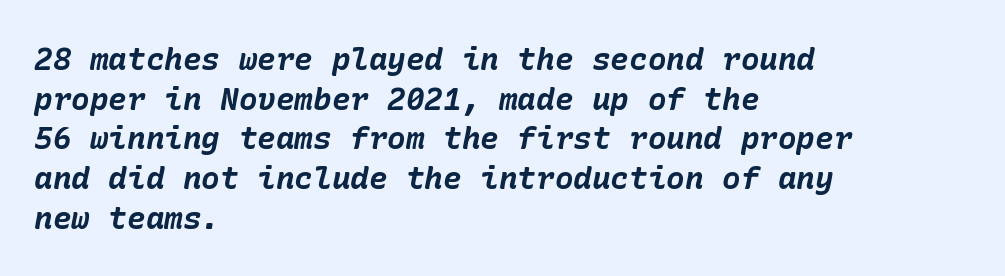
Q: Is the text bold? A: Yes.
Q: Is the text italic (slanted)? A: Yes, it leans right by about 10 degrees.
Q: Is the text underlined? A: No.
Q: How is the paragraph aligned? A: Left-aligned.
Q: Is the spacing between letters normal or unusually wide? A: Normal.
Q: Is the spacing between lines tight, normal or loose? A: Normal.
Q: Width (condensed, normal, or wide)? A: Normal.
Q: Stroke contrast? A: Low.
Q: x-height? A: Medium.
